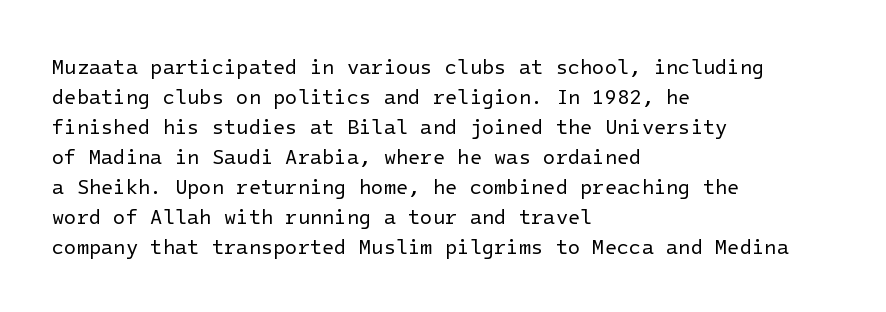
{"italic": "no", "bold": "no", "underline": "no", "align": "left", "line_spacing": "normal", "line_spacing_ratio": 1.5, "letter_spacing": "normal", "letter_spacing_em": 0.0, "glyph_px": 20}
